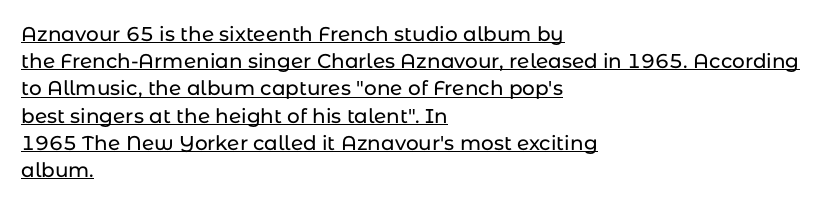
Unlike italic type, these characters show no tilt at all. Underlined type. Horizontal bands of white between lines are of average thickness. There is no visible air inserted between adjacent glyphs. Every row of glyphs begins at an identical x-position on the left.
